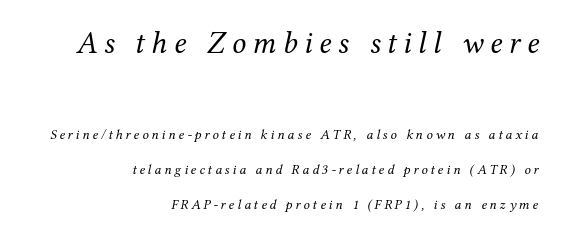
{"serif": "yes", "italic": "yes", "lean": "right", "slant_degrees": 12, "bold": "no", "weight": "regular", "width": "normal", "stroke_contrast": "medium", "x_height": "medium", "monospaced": "no", "underline": "no", "align": "right", "line_spacing": "loose", "line_spacing_ratio": 2.47, "letter_spacing": "wide", "letter_spacing_em": 0.21, "larger_block": "first", "size_ratio": 2.21, "glyph_px": 31}
